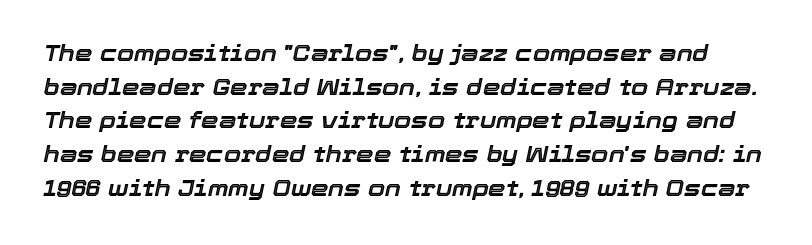
Q: Is the text italic (slanted)? A: Yes, it leans right by about 12 degrees.
Q: Is the text underlined? A: No.
Q: Is the spacing between letters normal or unusually wide? A: Normal.
Q: Is the spacing between lines tight, normal or loose? A: Normal.
